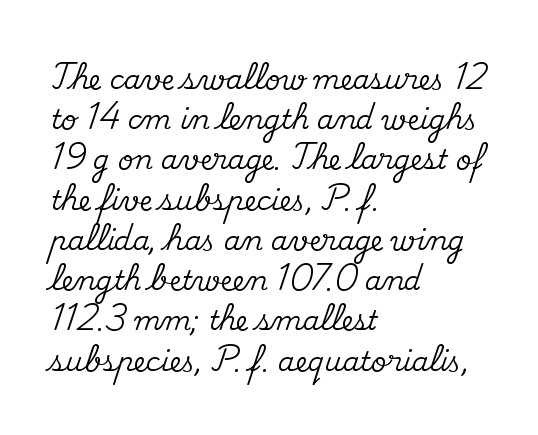
Q: Is the text italic (slanted)? A: Yes.
Q: Is the text underlined? A: No.
Q: How is the paragraph aligned? A: Left-aligned.
Q: Is the spacing between letters normal or unusually wide? A: Normal.
Q: Is the spacing between lines tight, normal or loose? A: Normal.
